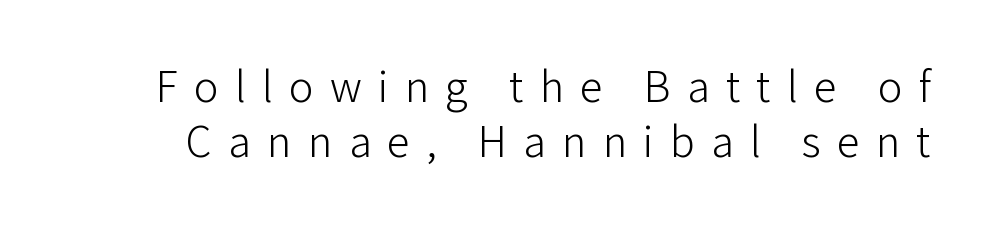
A typesetter would label this face a sans. The rendering uses natural spacing where letterforms have individual widths. Stems here are at most as thick as an everyday book face. Upright lettering throughout. The glyphs are unaccompanied by any horizontal stroke below them.
